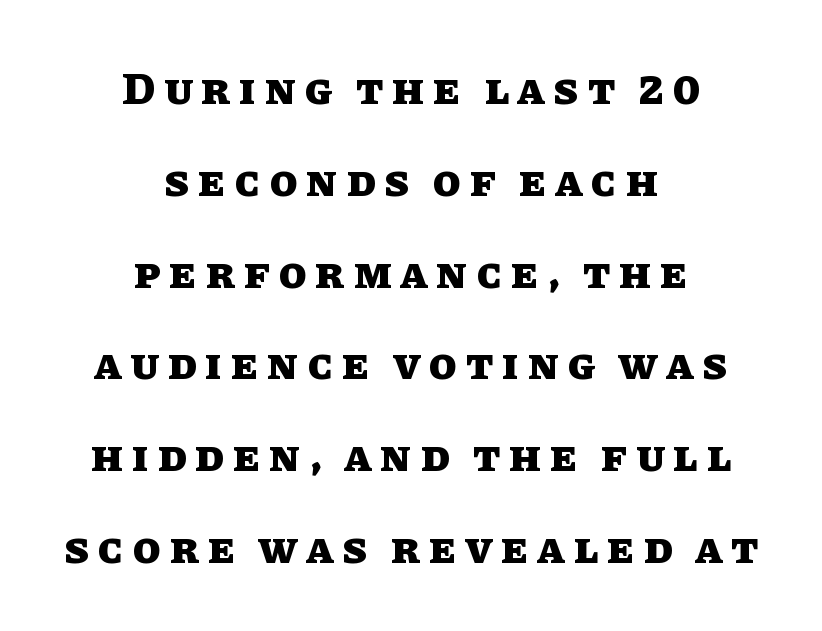
The image shows 45 px heavy type, upright; set centered, loose line spacing (2.04x), unusually wide letter spacing (+0.2 em), not underlined; low stroke contrast and a large x-height.
